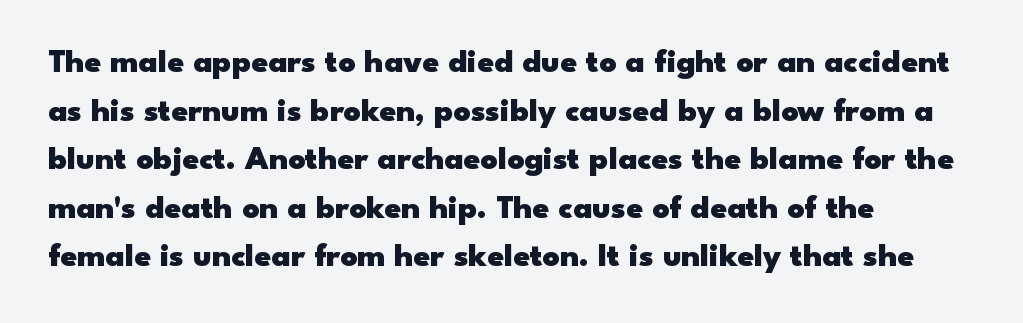
{"serif": "no", "italic": "no", "bold": "yes", "weight": "heavy", "width": "wide", "stroke_contrast": "low", "x_height": "small", "monospaced": "no", "underline": "no", "align": "left", "line_spacing": "normal", "line_spacing_ratio": 1.47, "letter_spacing": "normal", "letter_spacing_em": 0.0, "glyph_px": 33}
